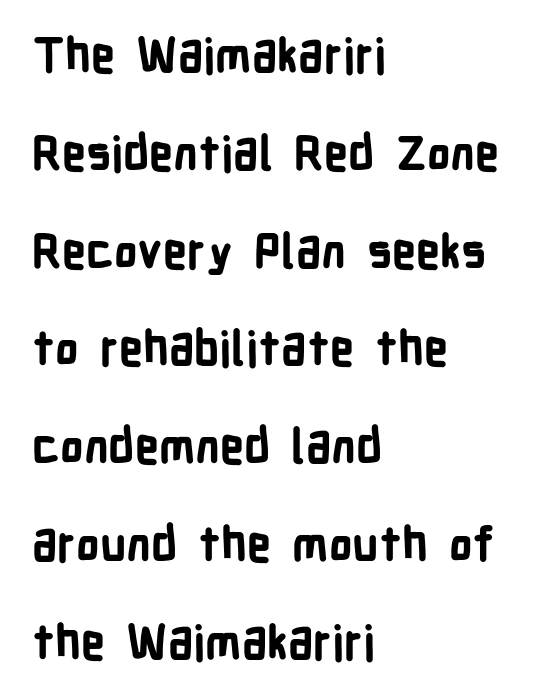
{"serif": "no", "italic": "no", "bold": "yes", "weight": "bold", "width": "condensed", "stroke_contrast": "low", "x_height": "medium", "monospaced": "no", "underline": "no", "align": "left", "line_spacing": "loose", "line_spacing_ratio": 2.08, "letter_spacing": "normal", "letter_spacing_em": 0.0, "glyph_px": 47}
